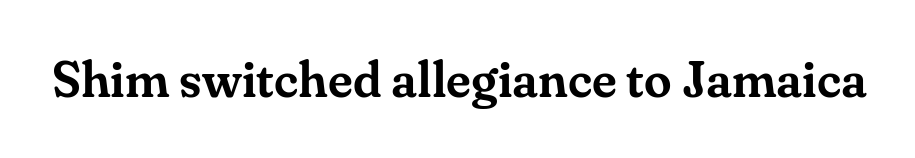
The gaps between neighbouring characters are ordinary and unremarkable. The space beneath each line is pristine and unruled. Spacing verdict: proportional, widths tailored to each character. I'd call this a serif setting — the letters wear small feet. Posture: upright roman.
